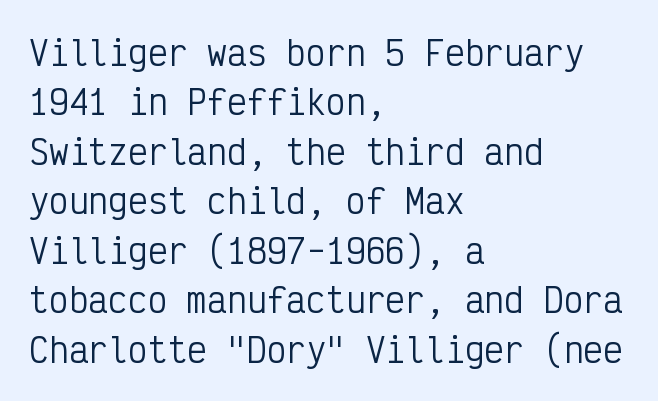
Examine the stroke ends and you'll find no serifs. Beneath every word, the page is bare. Is this a heavy cut? Hardly; it is regular or lighter. Italic? Not at all — the glyphs are vertical. The face used here is monospaced, like something from a code editor.
